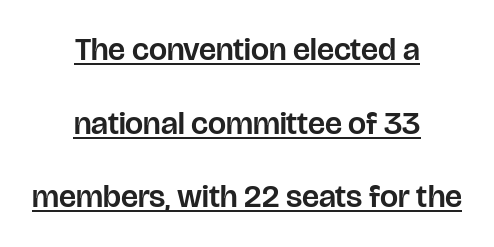
The lines in this sample share a center point and differ in where they start and stop. Students, observe: this is what heavily led, spacious text looks like. The letters advance in unequal steps, a hallmark of proportional type. Unlike a traditional serif, this face leaves its strokes unadorned. Each word holds together tightly as a unit, with standard inter-letter gaps. Descenders here cross a horizontal rule under the line.
